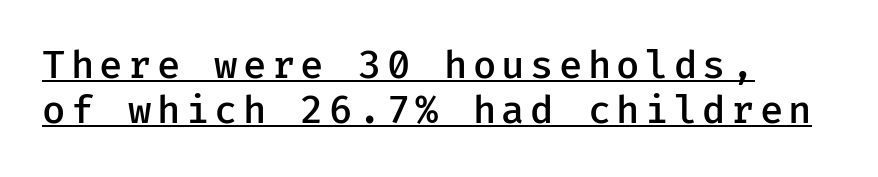
{"serif": "no", "italic": "no", "bold": "semi", "weight": "semibold", "width": "normal", "stroke_contrast": "low", "x_height": "medium", "monospaced": "yes", "underline": "yes", "align": "left", "line_spacing_ratio": 1.18, "glyph_px": 38}
